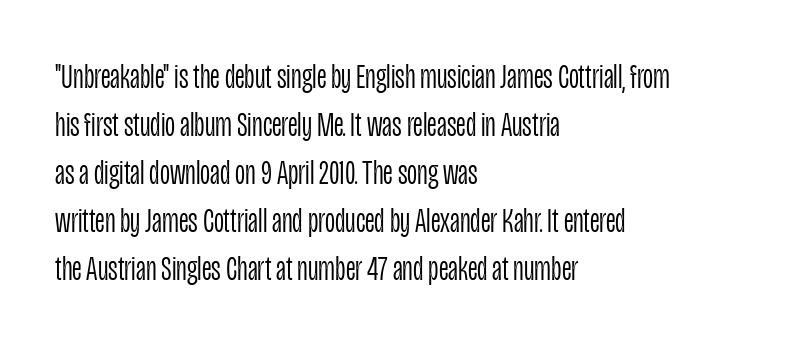
Q: Is the text bold? A: No.
Q: Is the text italic (slanted)? A: No, it is upright.
Q: Is the typeface a serif or a sans-serif typeface? A: Sans-serif.
Q: Is the text underlined? A: No.
Q: How is the paragraph aligned? A: Left-aligned.
Q: Is the spacing between letters normal or unusually wide? A: Normal.
Q: Is the spacing between lines tight, normal or loose? A: Normal.
Q: Width (condensed, normal, or wide)? A: Condensed.
Q: Stroke contrast? A: Low.
Q: x-height? A: Large.
Q: Monospaced? A: No.
